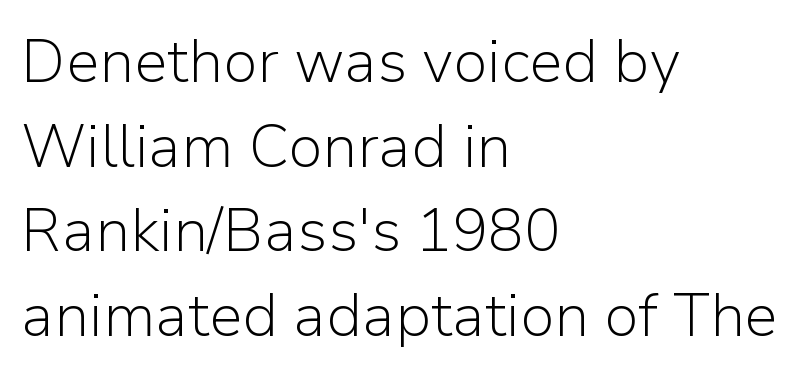
The block of text has a typical density, with ordinary space between rows. Between one letter and the next there's only the usual sliver of space. Serif or sans? Sans — the stroke terminals are bare. The zone under the glyphs is completely vacant.
